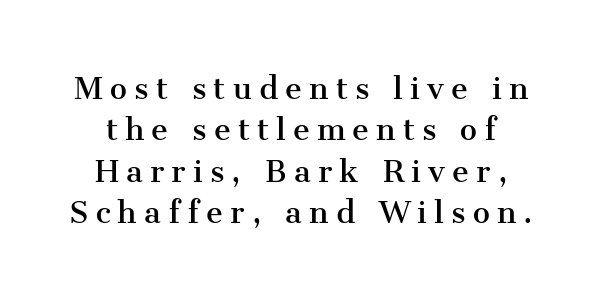
The image shows 38 px regular-weight serif type, upright; set centered, tight line spacing (1.09x), not underlined; medium stroke contrast and a medium x-height.
